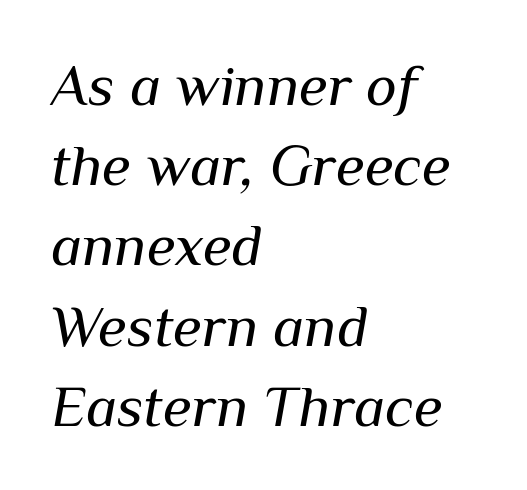
The image shows 59 px regular-weight type, italic (leaning right); set left-aligned, normal line spacing (1.36x), normal letter spacing, not underlined; medium stroke contrast and a medium x-height.
